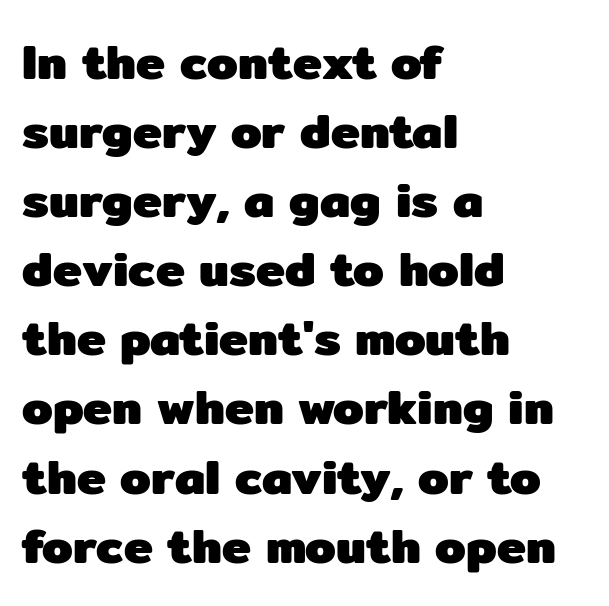
Q: Is the text bold? A: Yes.
Q: Is the text italic (slanted)? A: No, it is upright.
Q: Is the typeface a serif or a sans-serif typeface? A: Sans-serif.
Q: Is the text underlined? A: No.
Q: How is the paragraph aligned? A: Left-aligned.
Q: Is the spacing between letters normal or unusually wide? A: Normal.
Q: Is the spacing between lines tight, normal or loose? A: Normal.
Q: Width (condensed, normal, or wide)? A: Normal.
Q: Stroke contrast? A: Low.
Q: x-height? A: Medium.
Q: Monospaced? A: No.
